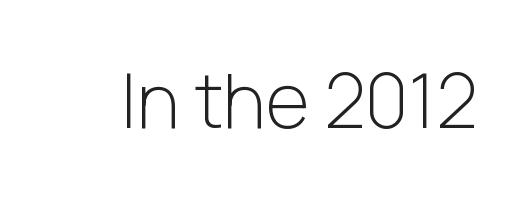
Character widths vary here, with narrow letters taking less room than wide ones. The string is rendered with underlining switched off. The font family rendered here belongs to the sans-serif group. Nothing unusual about the tracking: characters are spaced as the font intends. Counters stay open thanks to moderate or lighter strokes.
